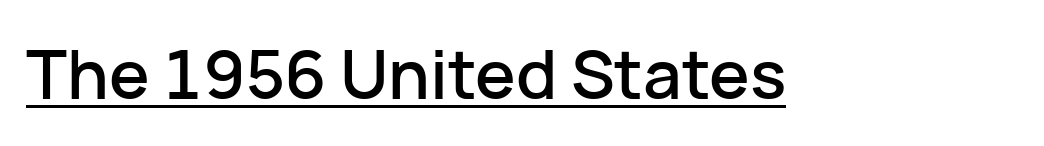
Q: Is the text italic (slanted)? A: No, it is upright.
Q: Is the typeface a serif or a sans-serif typeface? A: Sans-serif.
Q: Is the text underlined? A: Yes.
Q: Is the spacing between letters normal or unusually wide? A: Normal.
Q: Width (condensed, normal, or wide)? A: Normal.
Q: Stroke contrast? A: Low.
Q: x-height? A: Medium.
Q: Monospaced? A: No.
